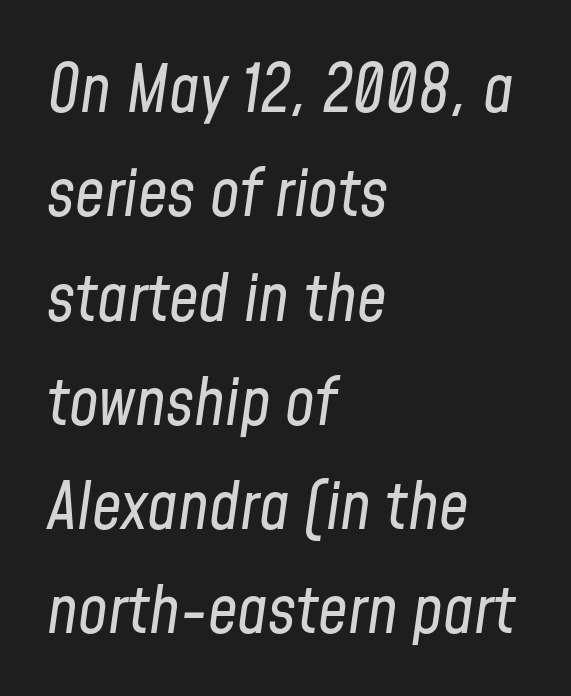
The image shows 66 px regular-weight, condensed type, italic (leaning right); set left-aligned, normal line spacing (1.58x), normal letter spacing, not underlined; low stroke contrast and a medium x-height.
